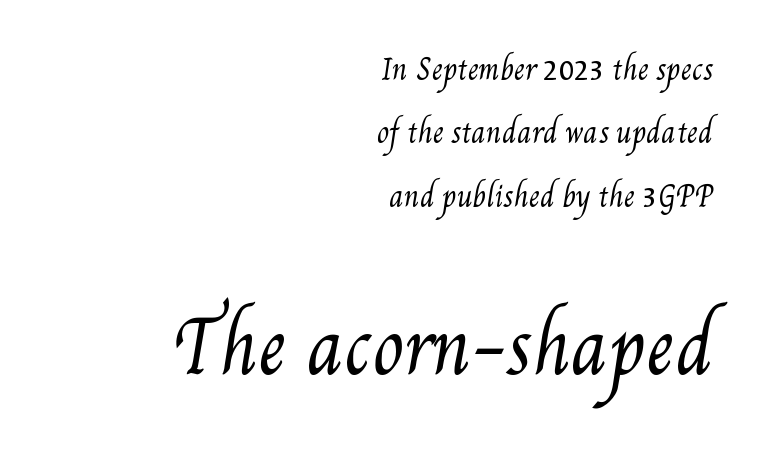
Think standard paragraph weight, or any step lighter than that. Compare the two chunks: the lower has the greater cap height. The leading is generous, giving the passage an open texture. Words float on clear page, feet unadorned. Is this a fixed-width face? No — the glyphs have proportional, varying widths.
